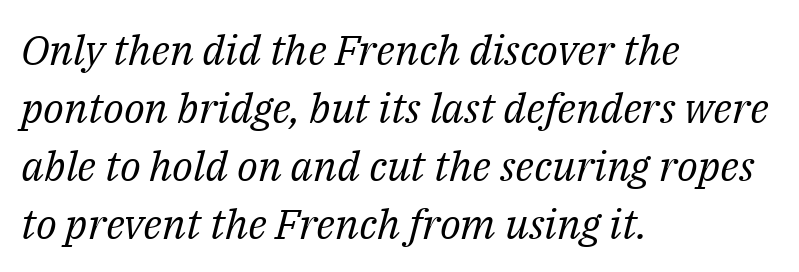
Q: Is the text bold? A: No.
Q: Is the text italic (slanted)? A: Yes, it leans right by about 14 degrees.
Q: Is the typeface a serif or a sans-serif typeface? A: Serif.
Q: Is the text underlined? A: No.
Q: How is the paragraph aligned? A: Left-aligned.
Q: Is the spacing between letters normal or unusually wide? A: Normal.
Q: Is the spacing between lines tight, normal or loose? A: Normal.
Q: Width (condensed, normal, or wide)? A: Normal.
Q: Stroke contrast? A: Medium.
Q: x-height? A: Medium.
Q: Monospaced? A: No.
